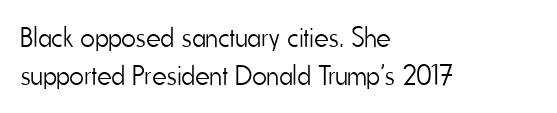
Q: Is the text bold? A: No.
Q: Is the text italic (slanted)? A: No, it is upright.
Q: Is the typeface a serif or a sans-serif typeface? A: Sans-serif.
Q: Is the text underlined? A: No.
Q: How is the paragraph aligned? A: Left-aligned.
Q: Is the spacing between letters normal or unusually wide? A: Normal.
Q: Is the spacing between lines tight, normal or loose? A: Normal.
Q: Width (condensed, normal, or wide)? A: Condensed.
Q: Stroke contrast? A: Low.
Q: x-height? A: Small.
Q: Monospaced? A: No.
